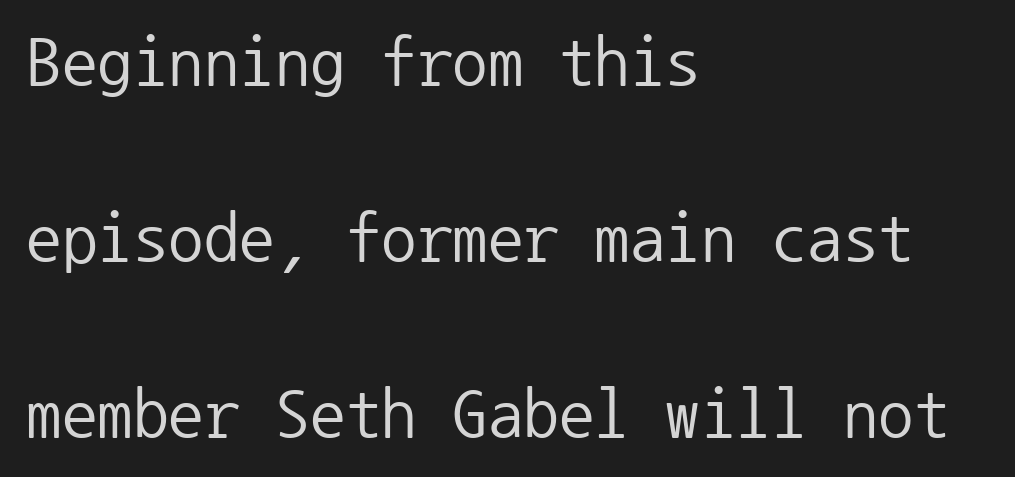
{"serif": "no", "italic": "no", "bold": "no", "weight": "regular", "width": "normal", "stroke_contrast": "low", "x_height": "medium", "monospaced": "yes", "underline": "no", "align": "left", "line_spacing": "loose", "line_spacing_ratio": 2.48, "letter_spacing": "normal", "letter_spacing_em": 0.0, "glyph_px": 71}
